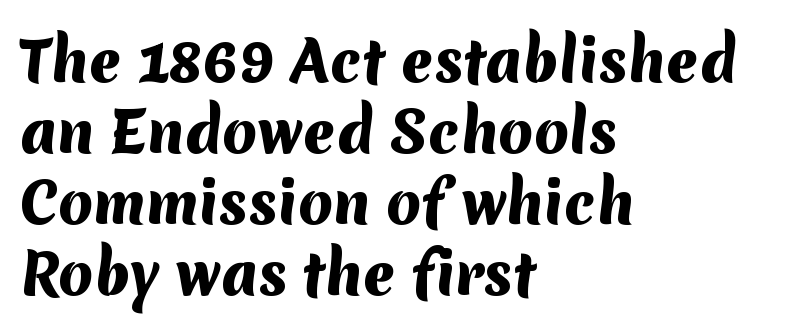
Q: Is the text bold? A: Yes.
Q: Is the typeface a serif or a sans-serif typeface? A: Sans-serif.
Q: Is the text underlined? A: No.
Q: How is the paragraph aligned? A: Left-aligned.
Q: Is the spacing between letters normal or unusually wide? A: Normal.
Q: Is the spacing between lines tight, normal or loose? A: Normal.
Q: Width (condensed, normal, or wide)? A: Normal.
Q: Stroke contrast? A: Medium.
Q: x-height? A: Medium.
Q: Monospaced? A: No.
